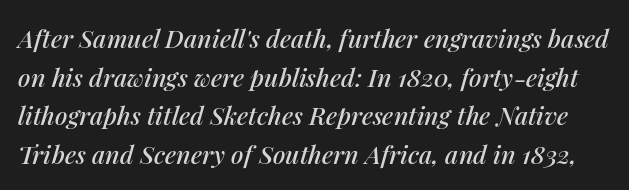
Q: Is the text italic (slanted)? A: Yes, it leans right by about 14 degrees.
Q: Is the text underlined? A: No.
Q: Is the spacing between letters normal or unusually wide? A: Normal.
Q: Is the spacing between lines tight, normal or loose? A: Normal.
